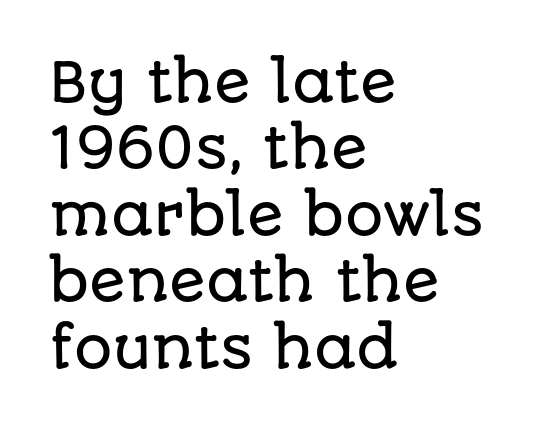
{"serif": "no", "italic": "no", "width": "normal", "stroke_contrast": "low", "x_height": "large", "monospaced": "no", "underline": "no", "align": "left", "line_spacing_ratio": 1.23, "letter_spacing": "normal", "letter_spacing_em": 0.0, "glyph_px": 54}
